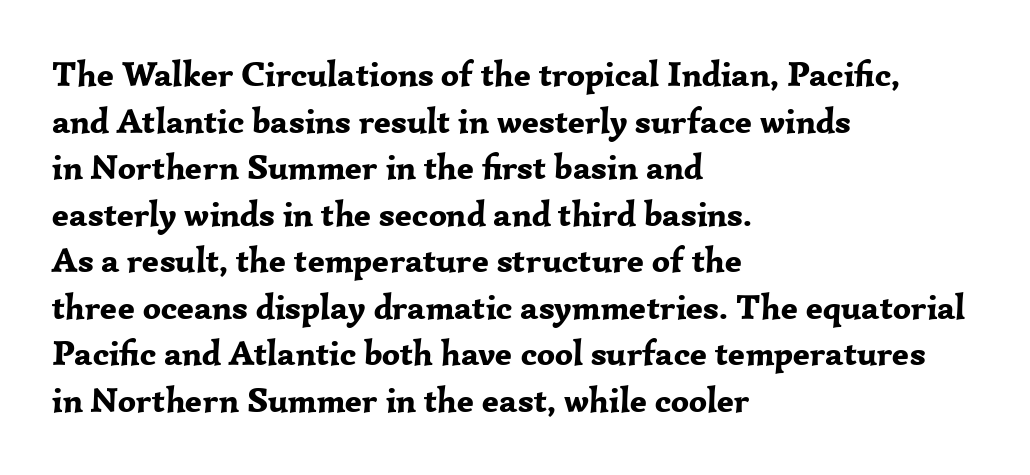
Q: Is the text bold? A: Yes.
Q: Is the text italic (slanted)? A: No, it is upright.
Q: Is the typeface a serif or a sans-serif typeface? A: Serif.
Q: Is the text underlined? A: No.
Q: How is the paragraph aligned? A: Left-aligned.
Q: Is the spacing between letters normal or unusually wide? A: Normal.
Q: Is the spacing between lines tight, normal or loose? A: Normal.
Q: Width (condensed, normal, or wide)? A: Normal.
Q: Stroke contrast? A: Low.
Q: x-height? A: Medium.
Q: Monospaced? A: No.
